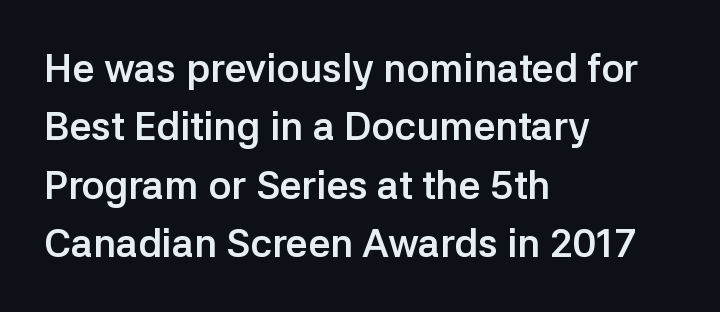
{"serif": "no", "italic": "no", "bold": "yes", "weight": "semibold", "width": "normal", "stroke_contrast": "low", "x_height": "medium", "monospaced": "no", "underline": "no", "align": "left", "line_spacing": "normal", "line_spacing_ratio": 1.5, "letter_spacing": "normal", "letter_spacing_em": 0.0, "glyph_px": 39}
